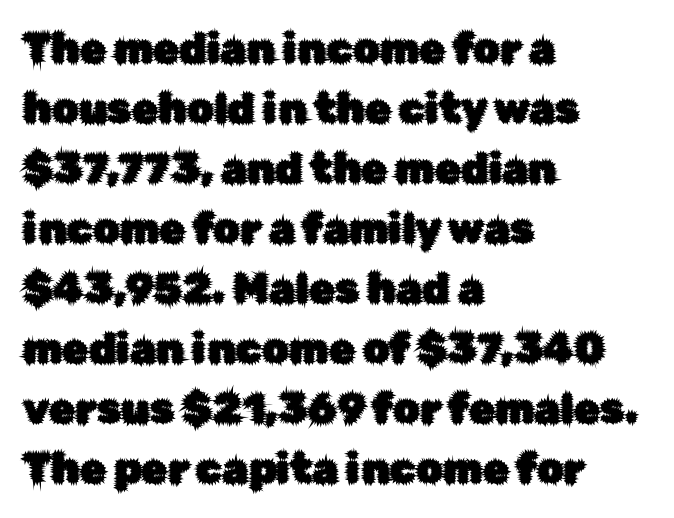
{"serif": "no", "italic": "no", "width": "normal", "stroke_contrast": "low", "x_height": "medium", "monospaced": "no", "underline": "no", "align": "left", "line_spacing": "normal", "line_spacing_ratio": 1.43, "letter_spacing": "normal", "letter_spacing_em": 0.0, "glyph_px": 42}
